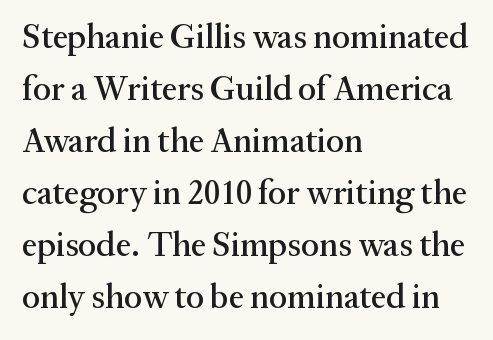
The image shows 34 px serif type, upright; set left-aligned, normal line spacing (1.53x), normal letter spacing, not underlined; medium stroke contrast and a medium x-height.
